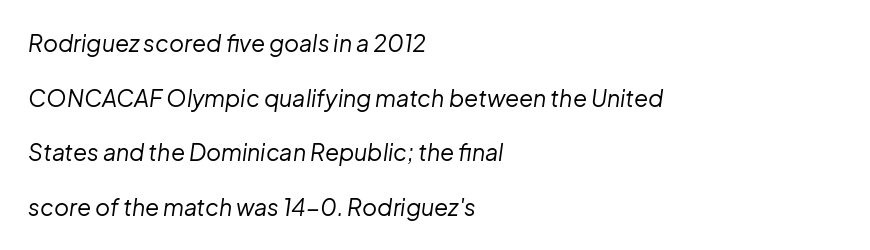
The image shows 23 px text type, italic (leaning right); set left-aligned, loose line spacing (2.37x), normal letter spacing, not underlined.
